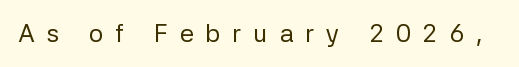
A typesetter would call this heavily tracked-out type. The font is comparable to plain body text, perhaps lighter. The words here are not underlined. A typesetter would mark this as roman, not italic.
